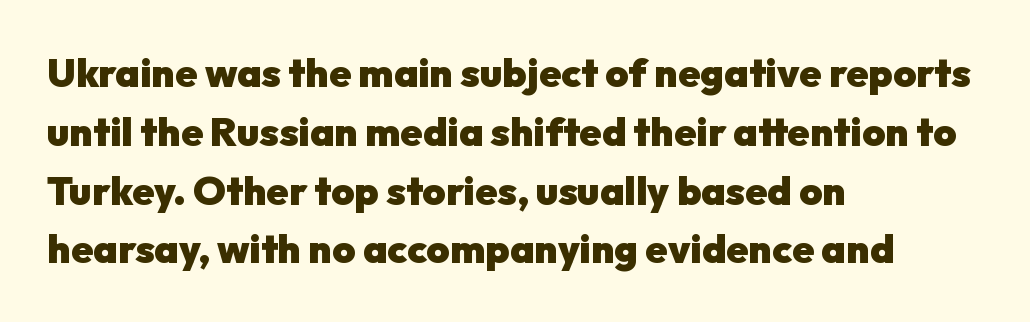
Q: Is the text bold? A: Yes.
Q: Is the text italic (slanted)? A: No, it is upright.
Q: Is the typeface a serif or a sans-serif typeface? A: Sans-serif.
Q: Is the text underlined? A: No.
Q: How is the paragraph aligned? A: Left-aligned.
Q: Is the spacing between letters normal or unusually wide? A: Normal.
Q: Is the spacing between lines tight, normal or loose? A: Normal.
Q: Width (condensed, normal, or wide)? A: Normal.
Q: Stroke contrast? A: Low.
Q: x-height? A: Medium.
Q: Monospaced? A: No.
